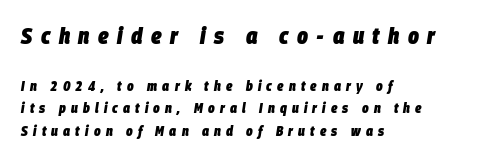
The image shows 23 px bold type, italic (leaning right); set left-aligned, normal line spacing (1.62x), unusually wide letter spacing (+0.37 em), not underlined; the first (top) block is 1.64x larger.
